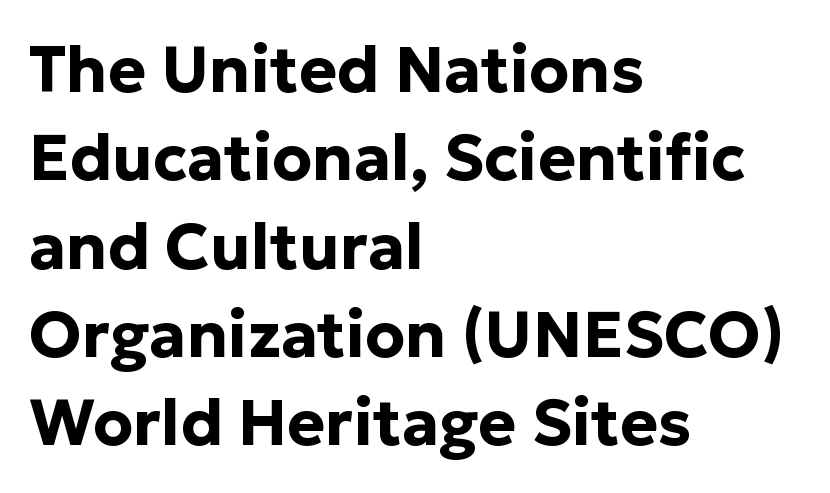
The image shows 64 px bold sans-serif type, upright; set left-aligned, normal line spacing (1.38x), normal letter spacing, not underlined; low stroke contrast and a medium x-height.
